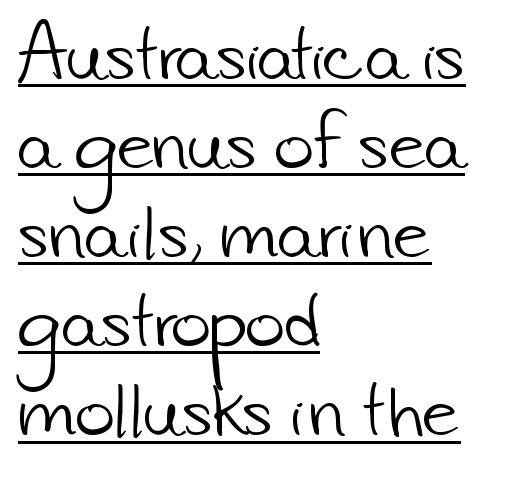
Here the designer chose a conventional face with non-uniform glyph widths. The rendering uses the underline text-decoration. Vertically, the passage feels balanced, rows spaced as you'd expect. Left-aligned paragraph, ragged on the right.
